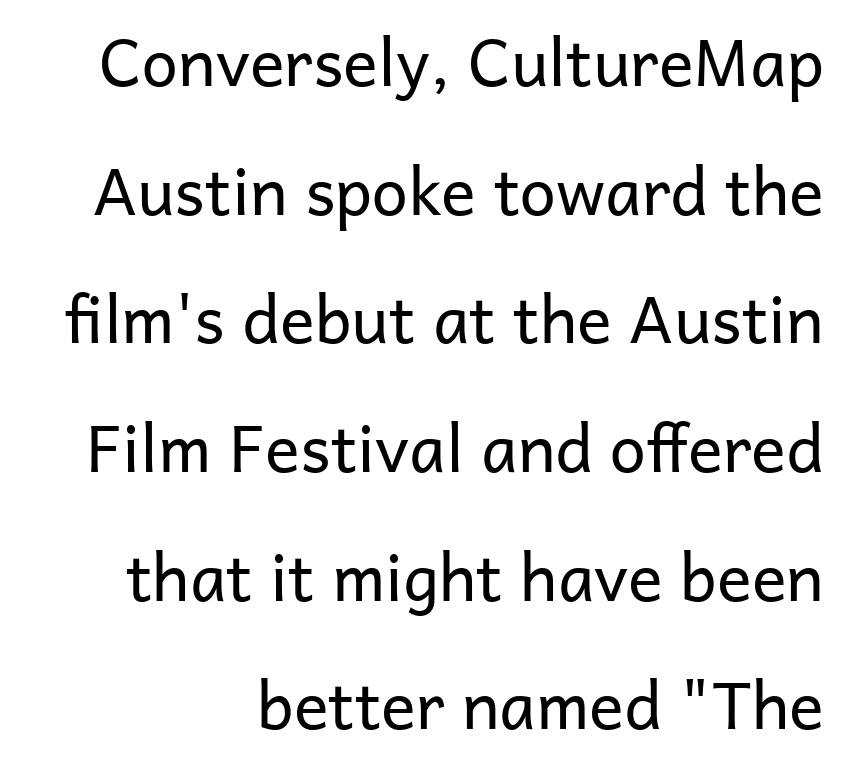
Notice how the stems are strictly vertical — no italics here. Nobody drew a line under any word here. Stems here are at most as thick as an everyday book face. Students, note that the glyphs here touch the page at normal intervals.
